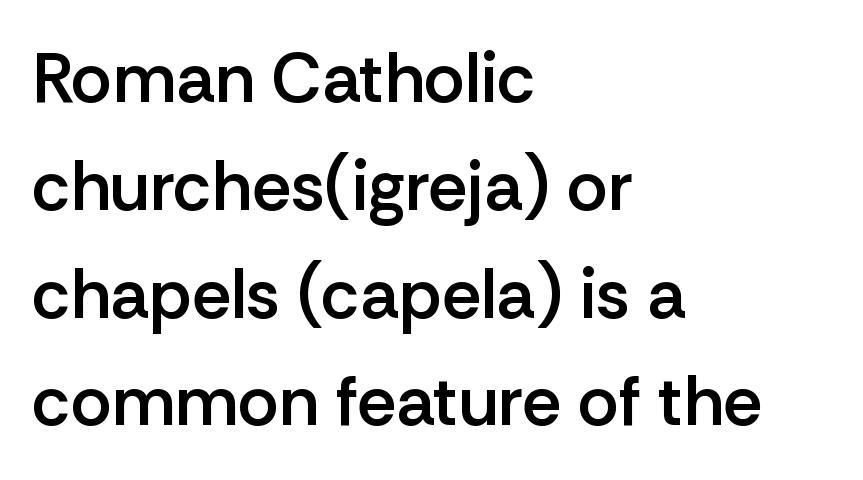
{"serif": "no", "italic": "no", "bold": "semi", "weight": "semibold", "width": "normal", "stroke_contrast": "low", "x_height": "medium", "monospaced": "no", "underline": "no", "align": "left", "line_spacing": "normal", "line_spacing_ratio": 1.54, "letter_spacing": "normal", "letter_spacing_em": 0.0, "glyph_px": 70}
